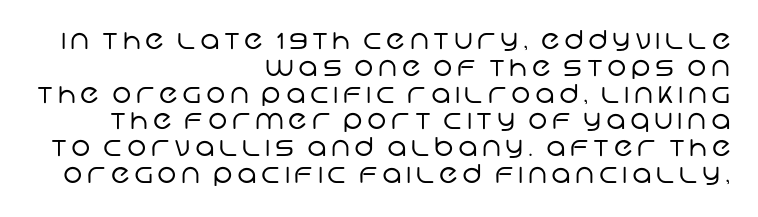
Q: Is the text bold? A: No.
Q: Is the text underlined? A: No.
Q: How is the paragraph aligned? A: Right-aligned.
Q: Is the spacing between lines tight, normal or loose? A: Tight.
